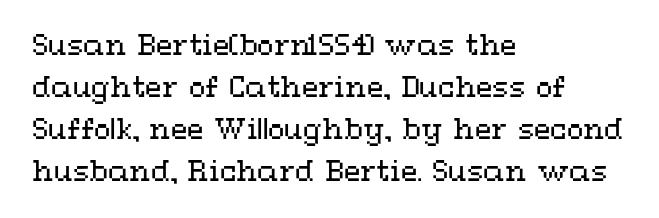
Q: Is the text bold? A: No.
Q: Is the text italic (slanted)? A: No, it is upright.
Q: Is the text underlined? A: No.
Q: How is the paragraph aligned? A: Left-aligned.
Q: Is the spacing between letters normal or unusually wide? A: Normal.
Q: Is the spacing between lines tight, normal or loose? A: Normal.
